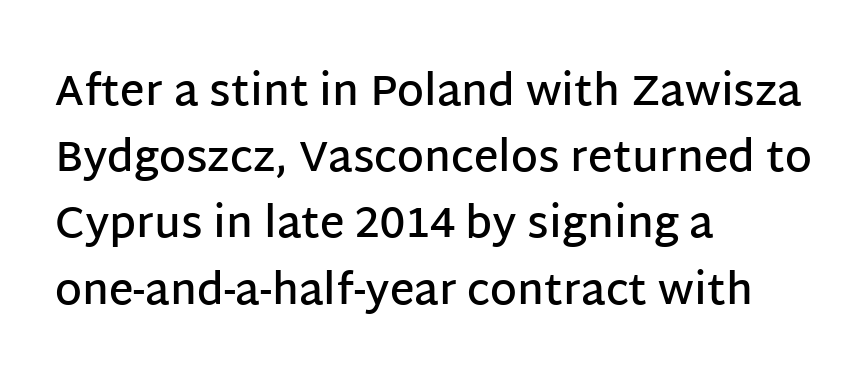
The rendering uses a semibold face; strokes are thickened but not to full bold. Normally led — the rows are evenly, conventionally spaced. A roman cut, with each character standing at attention. You could not count columns in this text — the font is proportionally spaced. Descenders hang freely into open space. Nothing sits at the stroke ends, so this counts as sans-serif.
